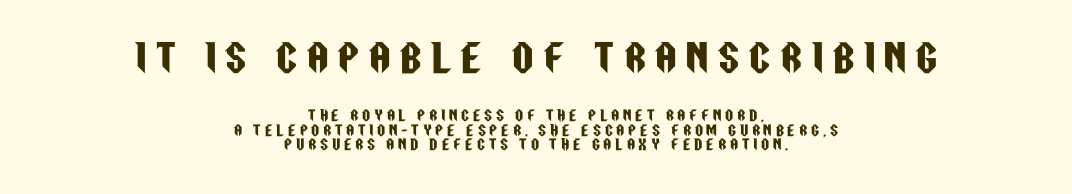
A sans-serif font was chosen for this passage. Each row of text sits above clean, open space. A student would notice the top passage is typeset larger than what follows. Here the designer chose a conventional face with non-uniform glyph widths.
